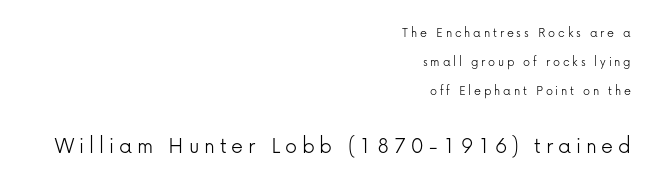
The image shows 24 px text type, upright; set right-aligned, loose line spacing (2.06x), unusually wide letter spacing (+0.2 em), not underlined; the second (bottom) block is 1.71x larger.
